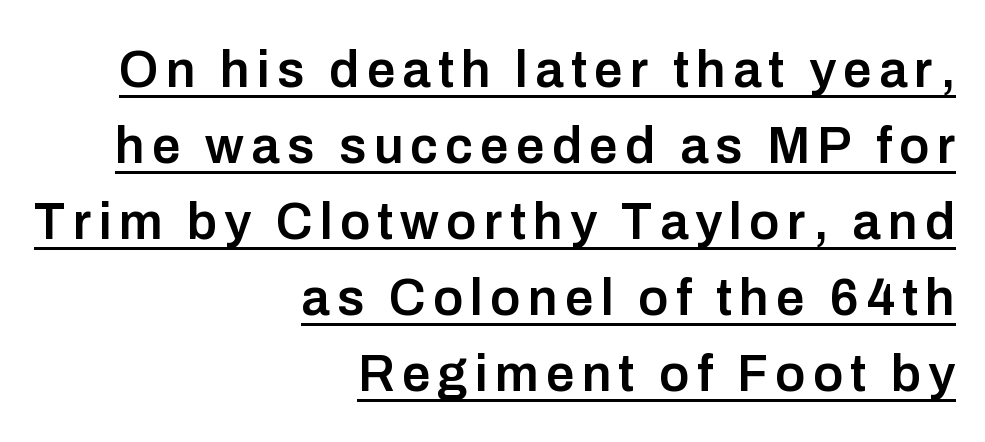
{"serif": "no", "italic": "no", "bold": "semi", "weight": "semibold", "width": "normal", "stroke_contrast": "low", "x_height": "medium", "monospaced": "no", "underline": "yes", "align": "right", "line_spacing": "normal", "line_spacing_ratio": 1.49, "glyph_px": 51}
